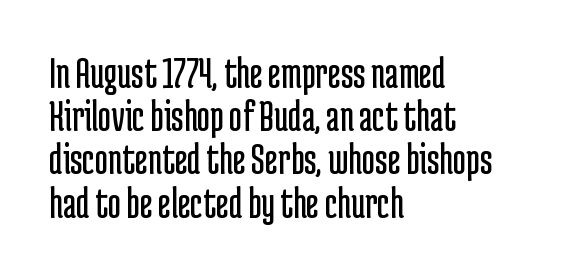
Beneath every word, the page is bare. These lines stack with their left ends in a neat column. Do the letters lean? They stand straight. The letters carry no serifs — their stems end cleanly without finishing strokes.
